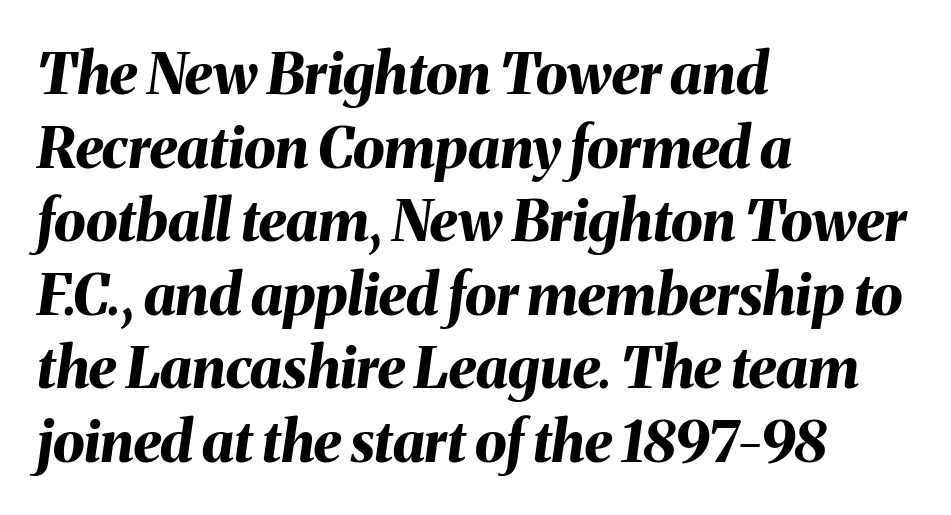
{"italic": "yes", "lean": "right", "slant_degrees": 8, "bold": "yes", "weight": "bold", "width": "normal", "stroke_contrast": "medium", "x_height": "medium", "monospaced": "no", "underline": "no", "align": "left", "line_spacing": "normal", "line_spacing_ratio": 1.29, "letter_spacing": "normal", "letter_spacing_em": 0.0, "glyph_px": 57}
